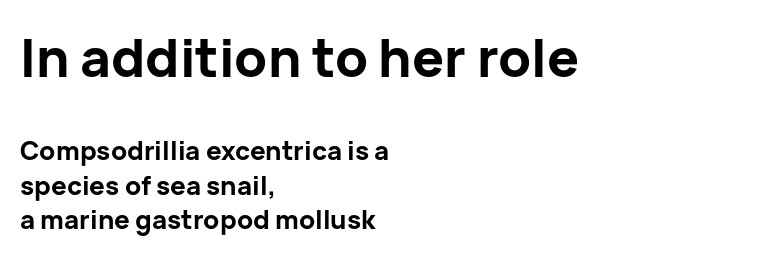
Designer's note — italics off, roman on. The passage is arranged the way most books set body copy — flush left. The line texture is even and compact thanks to regular tracking. Beneath every word, the page is bare.
